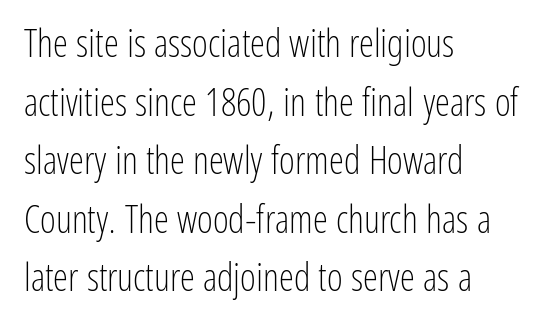
Q: Is the text bold? A: No.
Q: Is the text italic (slanted)? A: No, it is upright.
Q: Is the typeface a serif or a sans-serif typeface? A: Sans-serif.
Q: Is the text underlined? A: No.
Q: How is the paragraph aligned? A: Left-aligned.
Q: Is the spacing between letters normal or unusually wide? A: Normal.
Q: Is the spacing between lines tight, normal or loose? A: Normal.
Q: Width (condensed, normal, or wide)? A: Condensed.
Q: Stroke contrast? A: Low.
Q: x-height? A: Medium.
Q: Monospaced? A: No.
